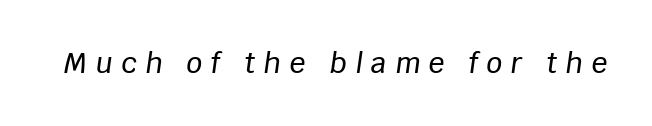
{"italic": "yes", "lean": "right", "slant_degrees": 8, "width": "normal", "stroke_contrast": "low", "x_height": "large", "monospaced": "no", "underline": "no", "letter_spacing": "wide", "letter_spacing_em": 0.3, "glyph_px": 28}
